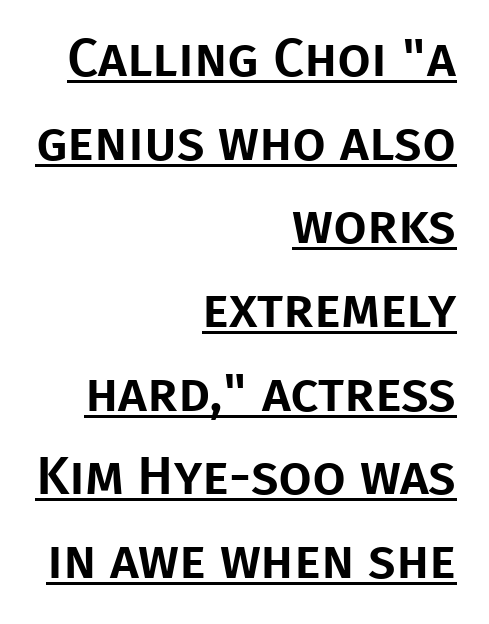
The image shows 54 px sans-serif type, upright; set right-aligned, normal line spacing (1.55x), normal letter spacing, underlined; low stroke contrast and a large x-height.
